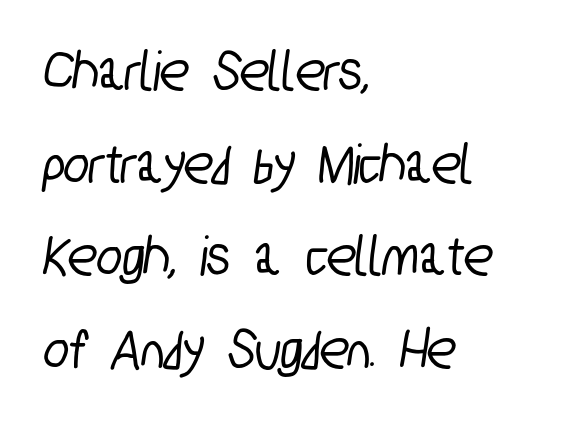
The image shows 59 px condensed sans-serif type; set left-aligned, normal line spacing (1.57x), normal letter spacing, not underlined; low stroke contrast and a medium x-height.
